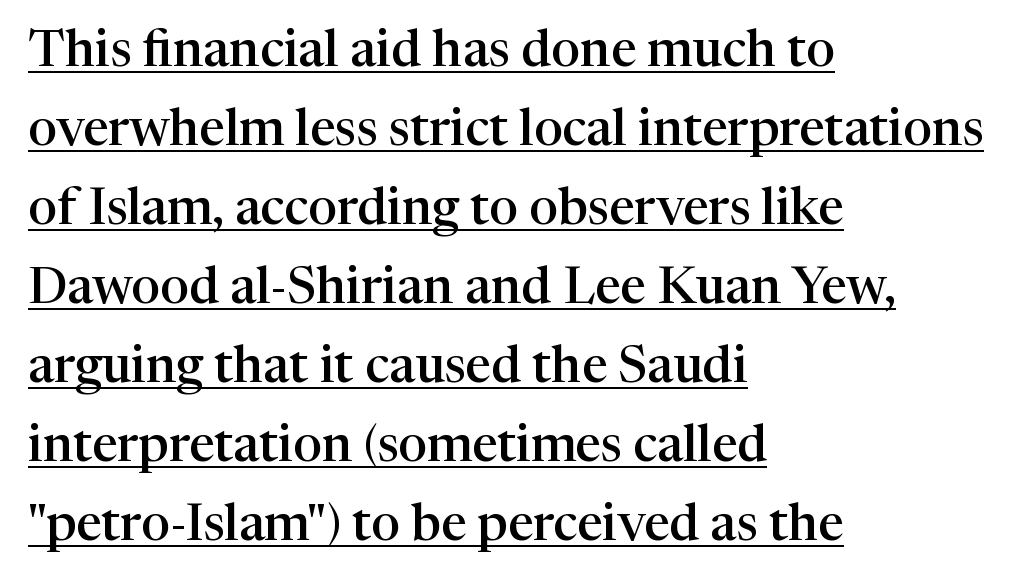
The image shows 51 px semibold serif type, upright; set left-aligned, normal line spacing (1.55x), normal letter spacing, underlined; high stroke contrast and a medium x-height.
